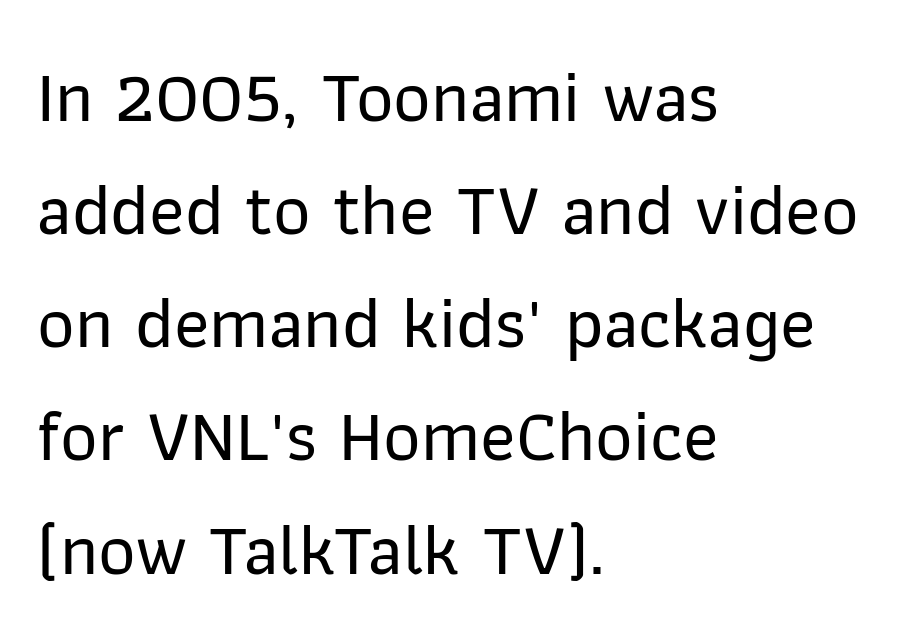
The image shows 73 px sans-serif type, upright; set left-aligned, normal line spacing (1.55x), normal letter spacing, not underlined; low stroke contrast and a medium x-height.
